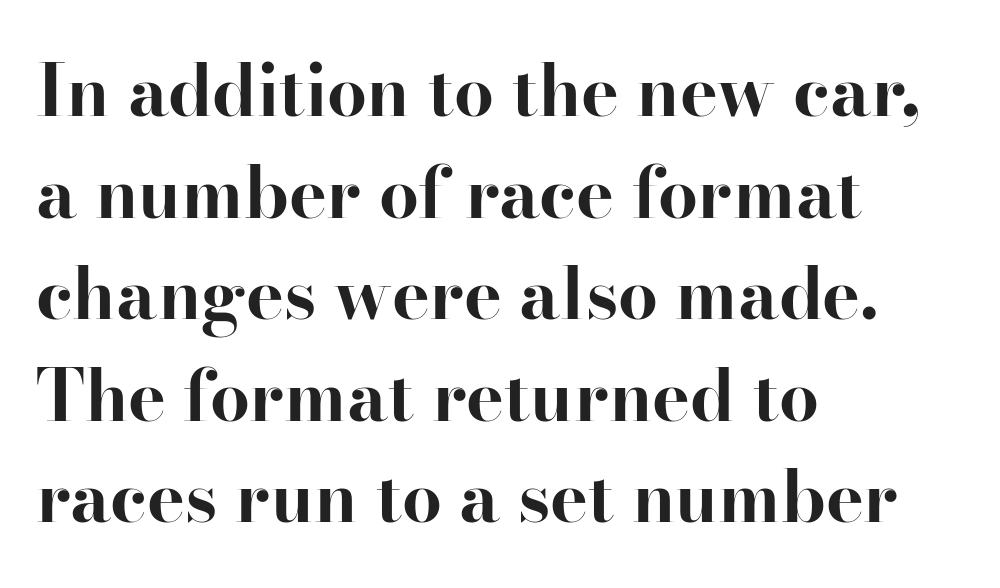
Q: Is the text bold? A: Yes.
Q: Is the text italic (slanted)? A: No, it is upright.
Q: Is the typeface a serif or a sans-serif typeface? A: Serif.
Q: Is the text underlined? A: No.
Q: How is the paragraph aligned? A: Left-aligned.
Q: Is the spacing between letters normal or unusually wide? A: Normal.
Q: Is the spacing between lines tight, normal or loose? A: Normal.
Q: Width (condensed, normal, or wide)? A: Normal.
Q: Stroke contrast? A: High.
Q: x-height? A: Small.
Q: Monospaced? A: No.
